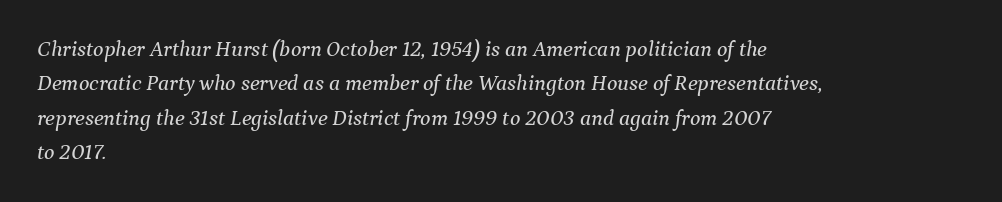
Q: Is the text italic (slanted)? A: Yes, it leans right by about 9 degrees.
Q: Is the text underlined? A: No.
Q: How is the paragraph aligned? A: Left-aligned.
Q: Is the spacing between letters normal or unusually wide? A: Normal.
Q: Is the spacing between lines tight, normal or loose? A: Normal.
